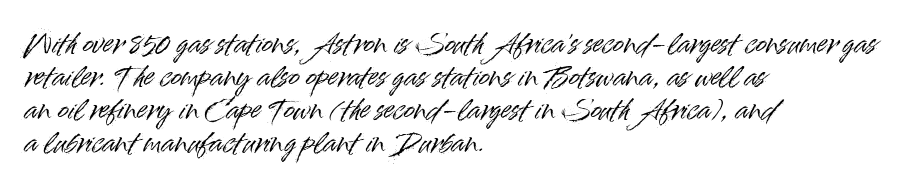
{"underline": "no", "align": "left", "line_spacing": "normal", "line_spacing_ratio": 1.27, "letter_spacing": "normal", "letter_spacing_em": 0.0, "glyph_px": 26}
